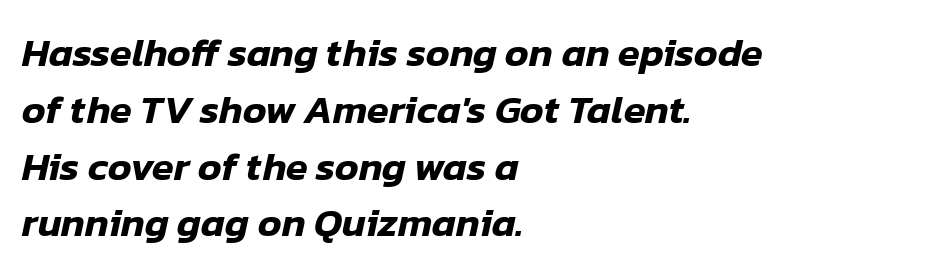
You can tell it's italic because the verticals aren't actually vertical. Letters rest on an invisible, unmarked baseline. Caption: multi-line text, flush left, ragged right. The passage shown stacks its lines at a standard gap.
